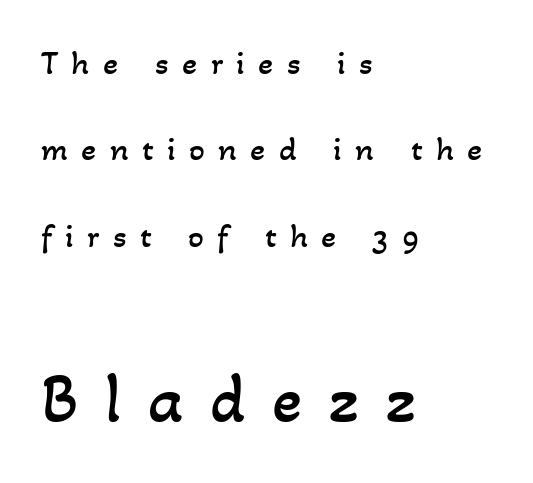
The image shows 70 px regular-weight type; set left-aligned, loose line spacing (2.47x), unusually wide letter spacing (+0.38 em), not underlined; the second (bottom) block is 2.0x larger; low stroke contrast and a small x-height.
